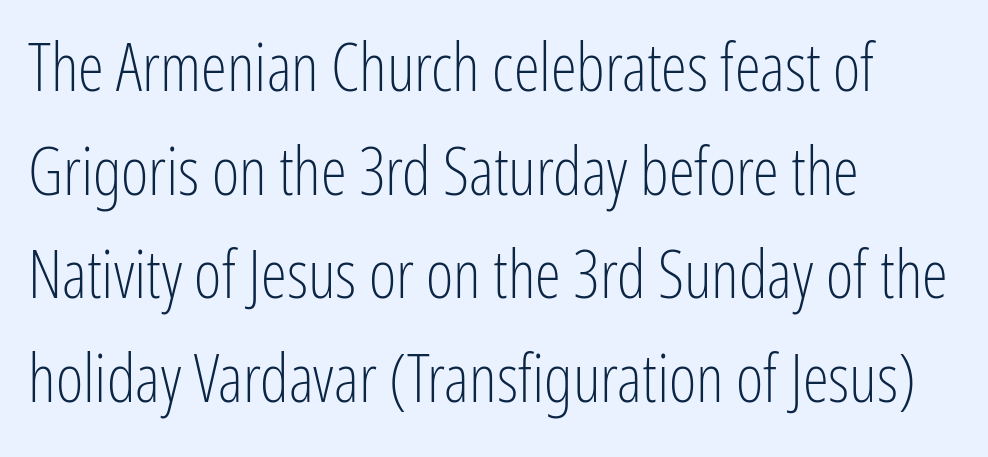
Q: Is the text bold? A: No.
Q: Is the text italic (slanted)? A: No, it is upright.
Q: Is the typeface a serif or a sans-serif typeface? A: Sans-serif.
Q: Is the text underlined? A: No.
Q: How is the paragraph aligned? A: Left-aligned.
Q: Is the spacing between letters normal or unusually wide? A: Normal.
Q: Is the spacing between lines tight, normal or loose? A: Normal.
Q: Width (condensed, normal, or wide)? A: Condensed.
Q: Stroke contrast? A: Low.
Q: x-height? A: Medium.
Q: Monospaced? A: No.
